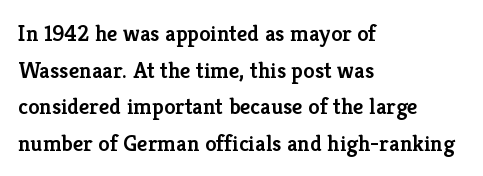
The type is set solid horizontally, with unmodified tracking. Visually the block forms a straight wall on the left and a jagged coastline on the right. Does the lettering tilt? It doesn't — this is upright. Baseline-to-baseline distance is the conventional proportion of letter height. Anything drawn beneath the words? Only blank space.
